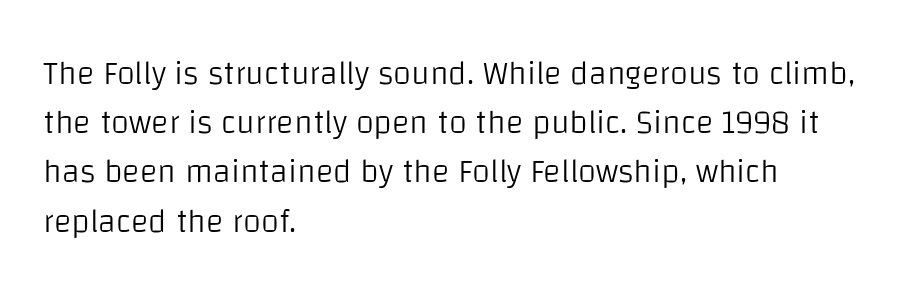
The image shows 33 px light sans-serif type, upright; set left-aligned, normal line spacing (1.49x), normal letter spacing, not underlined; low stroke contrast and a large x-height.
